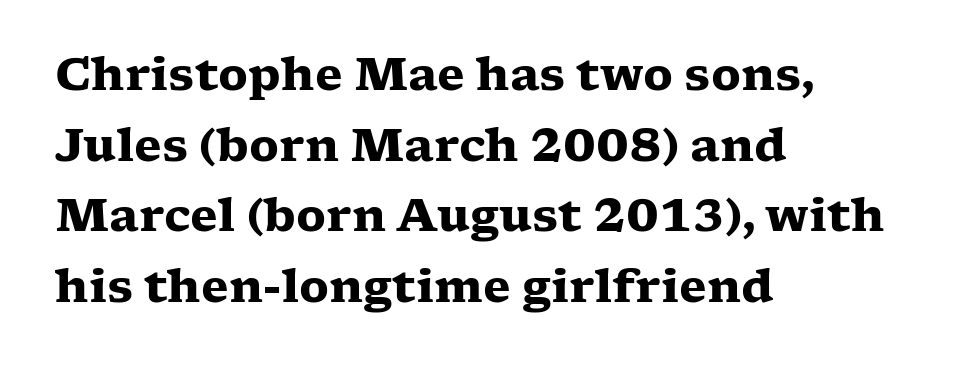
Q: Is the text bold? A: Yes.
Q: Is the text italic (slanted)? A: No, it is upright.
Q: Is the typeface a serif or a sans-serif typeface? A: Serif.
Q: Is the text underlined? A: No.
Q: How is the paragraph aligned? A: Left-aligned.
Q: Is the spacing between letters normal or unusually wide? A: Normal.
Q: Is the spacing between lines tight, normal or loose? A: Normal.
Q: Width (condensed, normal, or wide)? A: Wide.
Q: Stroke contrast? A: Low.
Q: x-height? A: Medium.
Q: Monospaced? A: No.
